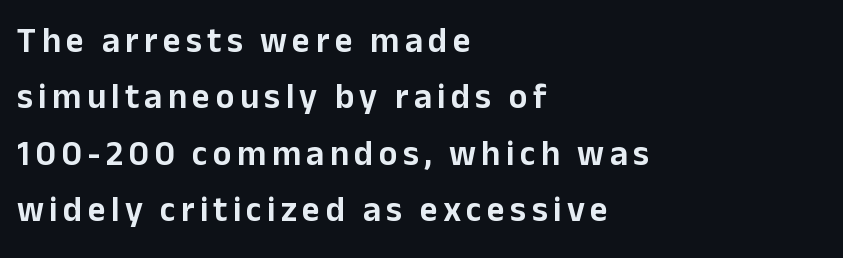
Is the block centered? No — it sits flush against the left margin. Beneath every word, the page is bare. Letterform terminals end flat and unadorned throughout the passage. When letters stand straight like this, we call the style roman or upright.
